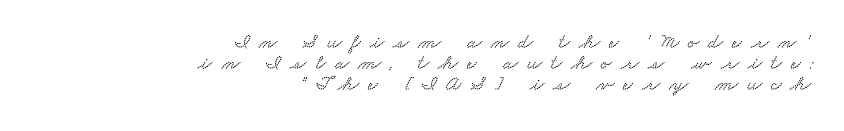
Q: Is the text underlined? A: No.
Q: How is the paragraph aligned? A: Right-aligned.
Q: Is the spacing between letters normal or unusually wide? A: Unusually wide.
Q: Is the spacing between lines tight, normal or loose? A: Tight.
